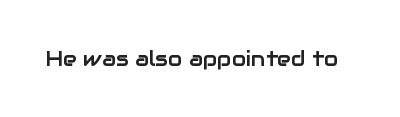
Q: Is the text italic (slanted)? A: No, it is upright.
Q: Is the text underlined? A: No.
Q: Is the spacing between letters normal or unusually wide? A: Normal.
